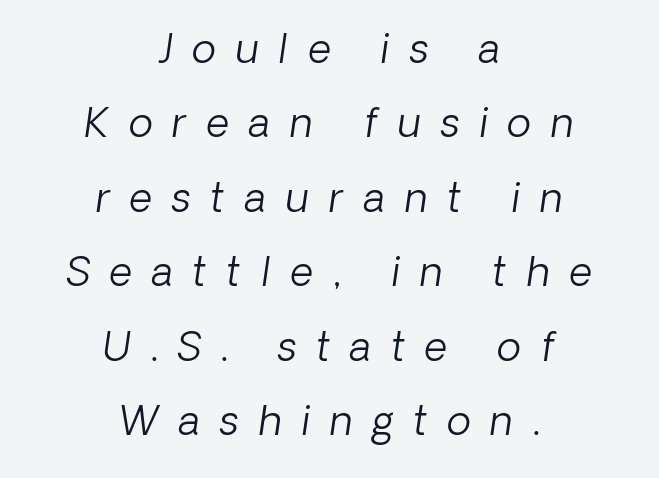
The passage is arranged like a title page — every line centered. The space beneath each line is pristine and unruled. No extra ink here — the face is not bold. Observe the absence of serifs on each vertical stroke in this sample. The passage shown is typed in a proportional face where columns would drift. The rendering inserts visible extra space after every character.
